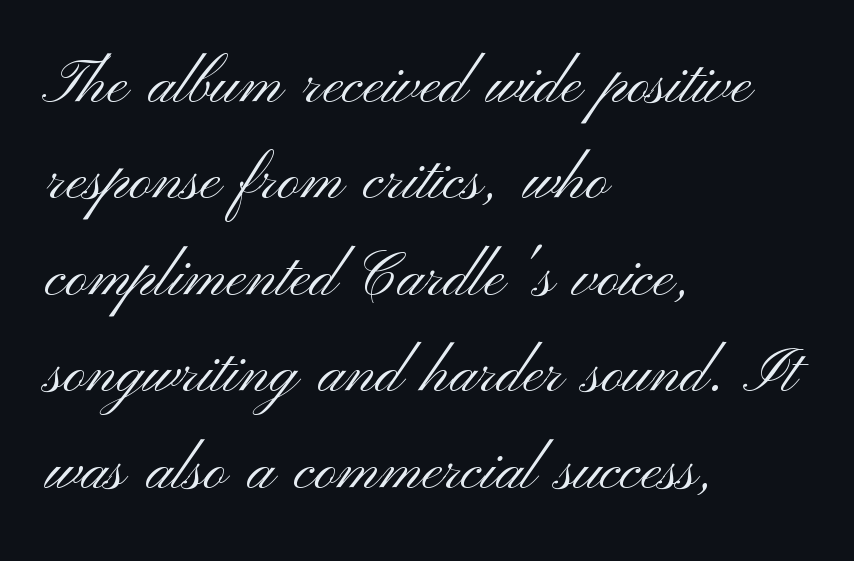
The image shows 61 px light, wide sans-serif type; set left-aligned, normal line spacing (1.58x), normal letter spacing, not underlined; medium stroke contrast and a small x-height.
